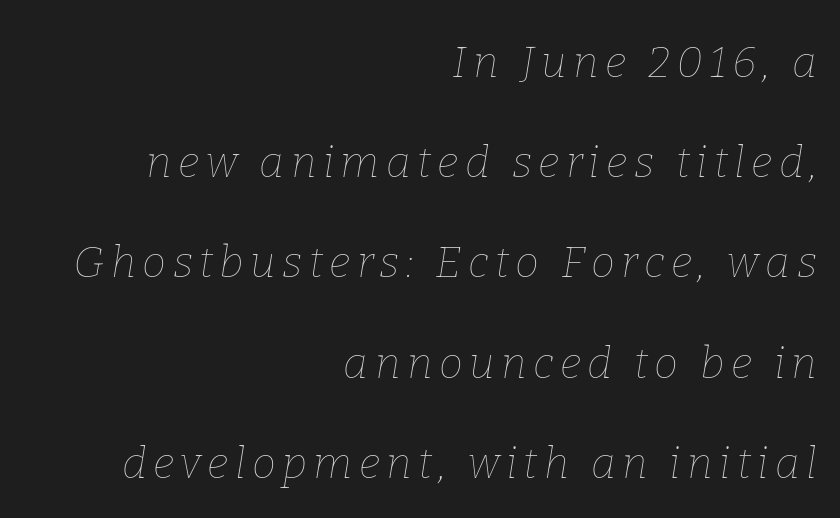
The image shows 43 px thin type, italic (leaning right); set right-aligned, loose line spacing (2.33x), not underlined; low stroke contrast and a medium x-height.
